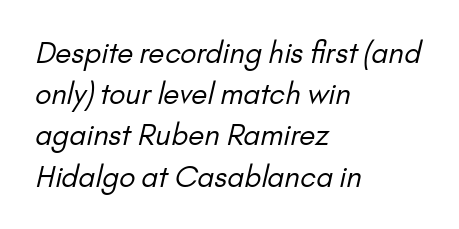
The lines are quadded left. Does the leading feel generous? No, just average. The passage shown is not underscored anywhere. Stroke thickness stays within the range of a standard reading face or lighter. You could call the tracking neutral — neither tight nor loose.
